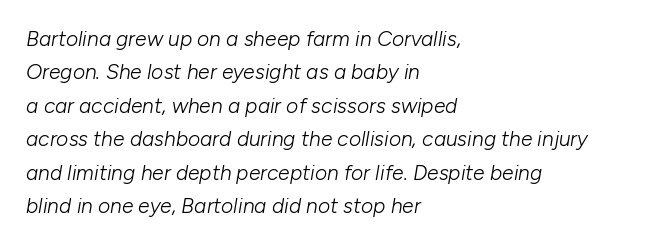
Default kerning and tracking; the words read as compact shapes. The glyphs are unaccompanied by any horizontal stroke below them. No extra ink here — the face is not bold. This sample keeps an unexceptional amount of space between lines. The passage shown leans; its letterforms are oblique.
